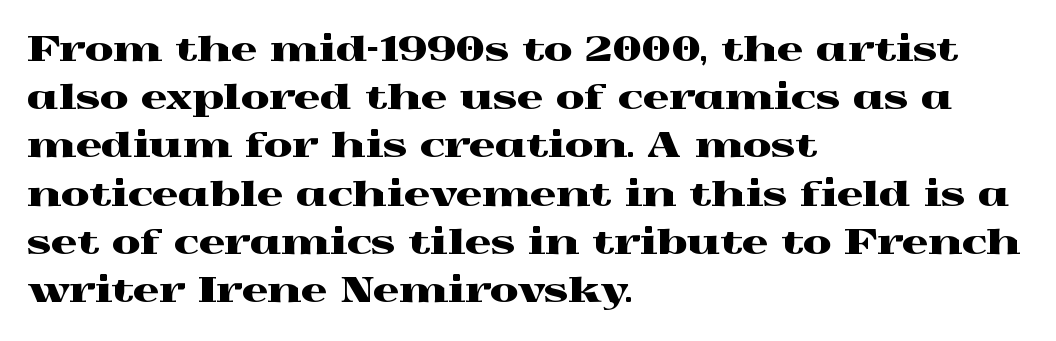
{"serif": "yes", "italic": "no", "width": "wide", "x_height": "medium", "monospaced": "no", "underline": "no", "align": "left", "line_spacing": "normal", "line_spacing_ratio": 1.46, "letter_spacing": "normal", "letter_spacing_em": 0.0, "glyph_px": 33}
